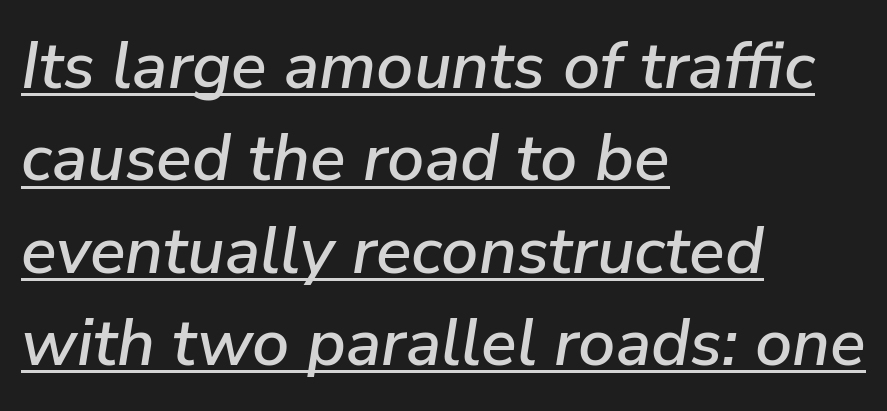
{"italic": "yes", "lean": "right", "slant_degrees": 9, "width": "normal", "stroke_contrast": "low", "x_height": "medium", "monospaced": "no", "underline": "yes", "align": "left", "line_spacing": "normal", "line_spacing_ratio": 1.4, "letter_spacing": "normal", "letter_spacing_em": 0.0, "glyph_px": 66}
